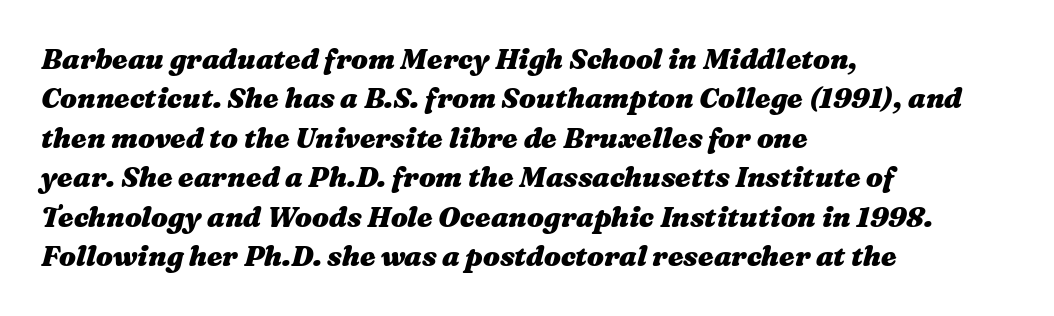
Yep, that's italic — everything's leaning. The baseline area is clear. The letters advance in unequal steps, a hallmark of proportional type. Default kerning and tracking; the words read as compact shapes. Each new line begins a customary step beneath the previous one. The ragged edge is on the right, which tells us the setting is flush left.
